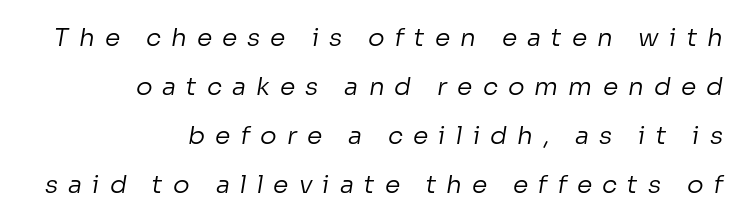
The image shows 25 px text type; set right-aligned, loose line spacing (1.96x), unusually wide letter spacing (+0.4 em), not underlined.
